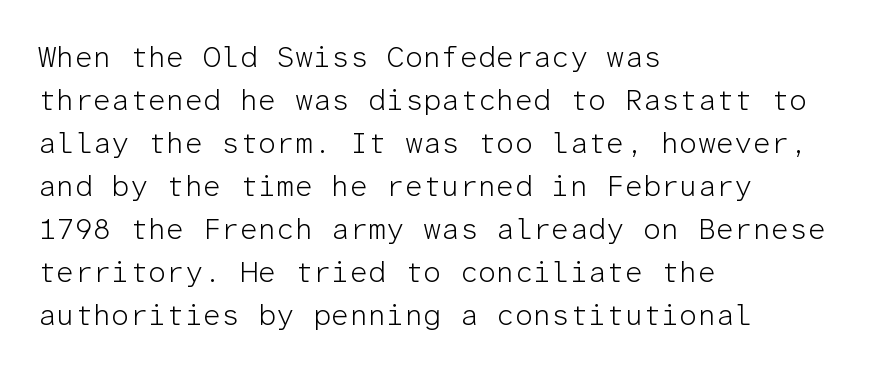
{"serif": "no", "italic": "no", "bold": "no", "weight": "light", "width": "normal", "stroke_contrast": "low", "x_height": "medium", "monospaced": "yes", "underline": "no", "align": "left", "line_spacing": "normal", "line_spacing_ratio": 1.48, "letter_spacing": "normal", "letter_spacing_em": 0.0, "glyph_px": 29}
